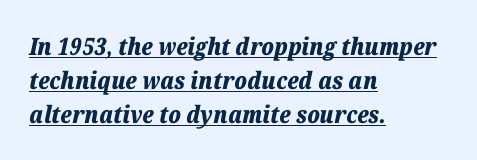
The image shows 24 px bold type, italic (leaning right); set left-aligned, normal line spacing (1.41x), normal letter spacing, underlined.
